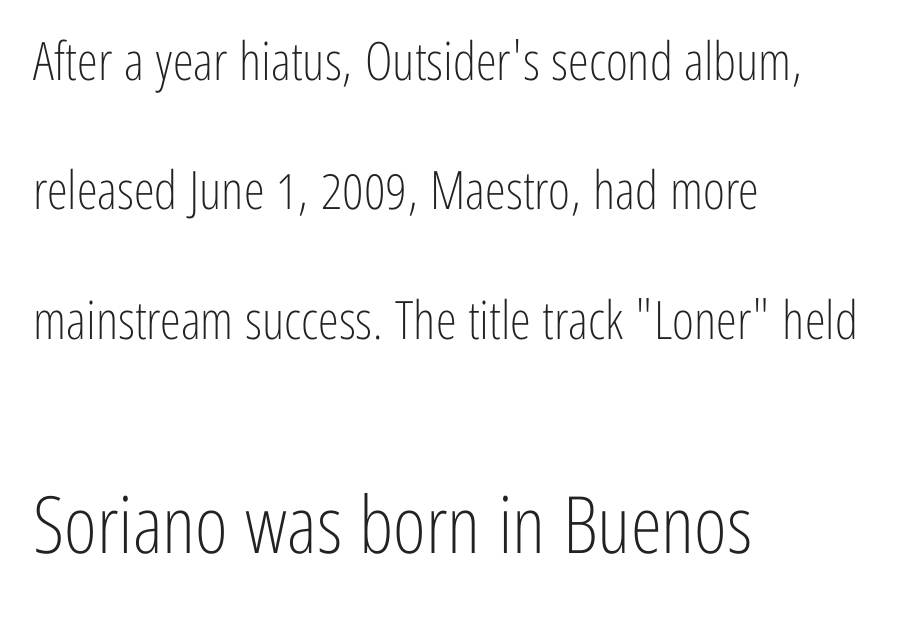
Q: Is the text bold? A: No.
Q: Is the text italic (slanted)? A: No, it is upright.
Q: Is the typeface a serif or a sans-serif typeface? A: Sans-serif.
Q: Is the text underlined? A: No.
Q: How is the paragraph aligned? A: Left-aligned.
Q: Is the spacing between letters normal or unusually wide? A: Normal.
Q: Is the spacing between lines tight, normal or loose? A: Loose.
Q: Which block of text is set in a larger size, the first (top) or the second (bottom)? A: The second (bottom) one.
Q: Width (condensed, normal, or wide)? A: Condensed.
Q: Stroke contrast? A: Low.
Q: x-height? A: Medium.
Q: Monospaced? A: No.
